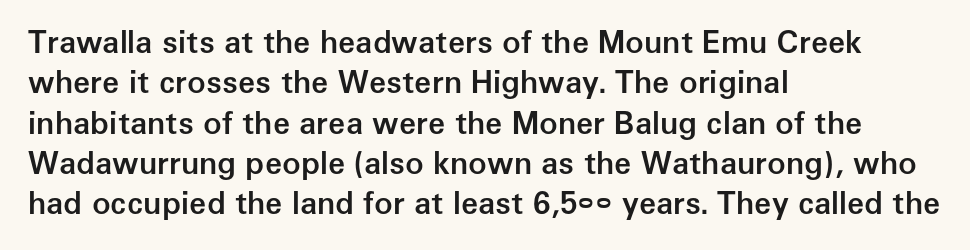
{"serif": "no", "italic": "no", "bold": "semi", "weight": "semibold", "width": "normal", "stroke_contrast": "low", "x_height": "medium", "monospaced": "no", "underline": "no", "align": "left", "line_spacing": "normal", "line_spacing_ratio": 1.3, "letter_spacing": "normal", "letter_spacing_em": 0.0, "glyph_px": 31}
